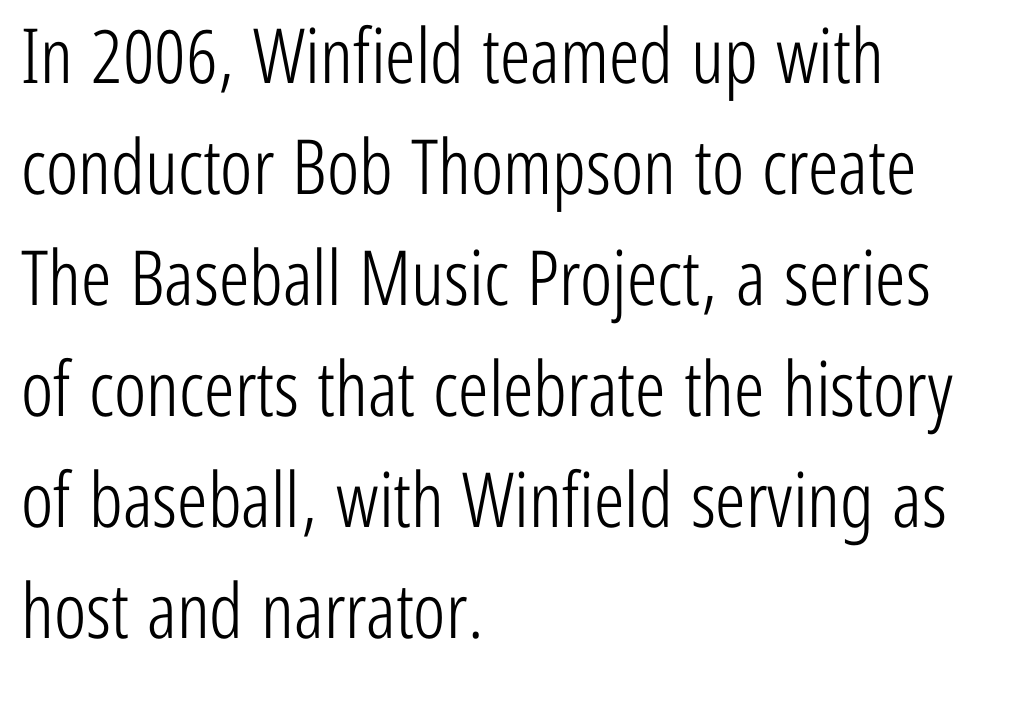
Q: Is the text bold? A: No.
Q: Is the text italic (slanted)? A: No, it is upright.
Q: Is the typeface a serif or a sans-serif typeface? A: Sans-serif.
Q: Is the text underlined? A: No.
Q: How is the paragraph aligned? A: Left-aligned.
Q: Is the spacing between letters normal or unusually wide? A: Normal.
Q: Is the spacing between lines tight, normal or loose? A: Normal.
Q: Width (condensed, normal, or wide)? A: Condensed.
Q: Stroke contrast? A: Low.
Q: x-height? A: Medium.
Q: Monospaced? A: No.
